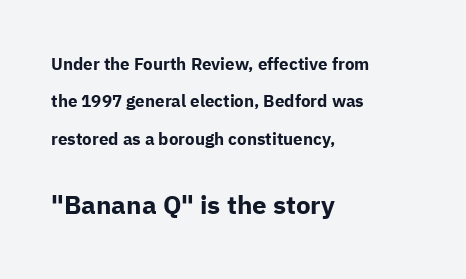
Q: Is the text bold? A: Yes.
Q: Is the text italic (slanted)? A: No, it is upright.
Q: Is the text underlined? A: No.
Q: How is the paragraph aligned? A: Left-aligned.
Q: Is the spacing between letters normal or unusually wide? A: Normal.
Q: Is the spacing between lines tight, normal or loose? A: Loose.
Q: Which block of text is set in a larger size, the first (top) or the second (bottom)? A: The second (bottom) one.
